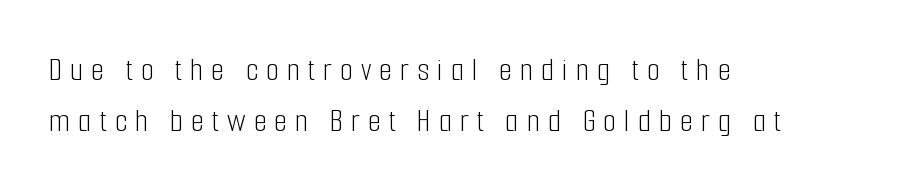
The lines in this sample share a left origin and differ only in where they stop. You could only call the tracking loose — the letters float apart. Upright lettering throughout. The rendering uses natural spacing where letterforms have individual widths. Stroke mass is kept to a normal reading level or below.
